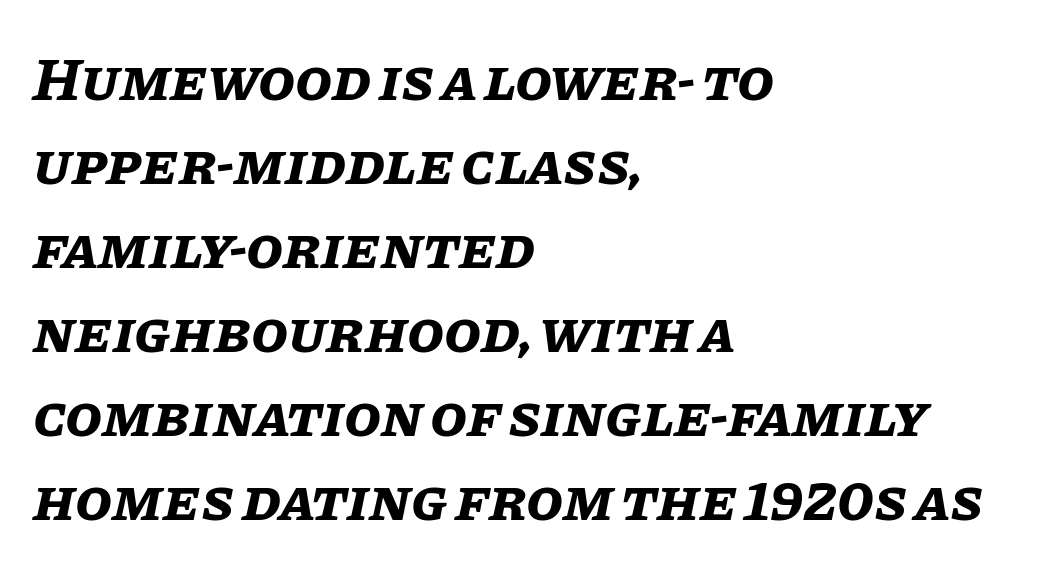
{"italic": "yes", "lean": "right", "slant_degrees": 11, "bold": "yes", "weight": "bold", "width": "normal", "stroke_contrast": "low", "x_height": "large", "monospaced": "no", "underline": "no", "align": "left", "line_spacing": "normal", "line_spacing_ratio": 1.4, "letter_spacing": "normal", "letter_spacing_em": 0.0, "glyph_px": 60}
